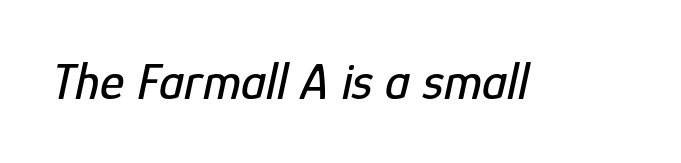
Q: Is the text italic (slanted)? A: Yes, it leans right by about 12 degrees.
Q: Is the text underlined? A: No.
Q: Is the spacing between letters normal or unusually wide? A: Normal.
Q: Width (condensed, normal, or wide)? A: Condensed.
Q: Stroke contrast? A: Low.
Q: x-height? A: Medium.
Q: Monospaced? A: No.
